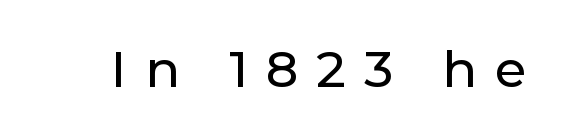
Q: Is the text italic (slanted)? A: No, it is upright.
Q: Is the typeface a serif or a sans-serif typeface? A: Sans-serif.
Q: Is the text underlined? A: No.
Q: Is the spacing between letters normal or unusually wide? A: Unusually wide.
Q: Width (condensed, normal, or wide)? A: Normal.
Q: Stroke contrast? A: Low.
Q: x-height? A: Medium.
Q: Monospaced? A: No.
